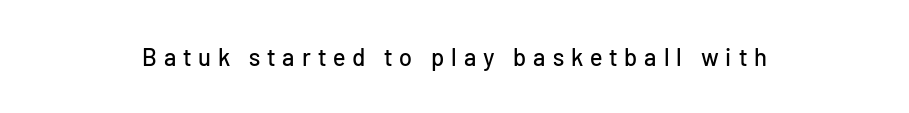
The type sits square on the baseline with zero lean. Tracking value appears strongly positive — letters spread wide. Anything drawn beneath the words? Only blank space.
